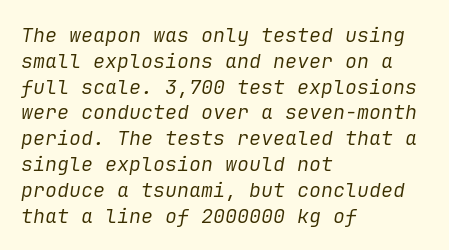
The line texture is even and compact thanks to regular tracking. The typography opts for an oblique posture over an upright one. Weight: regular or lighter. The line-height multiplier appears to be the usual default. The rendering anchors every line to the left-hand side.
